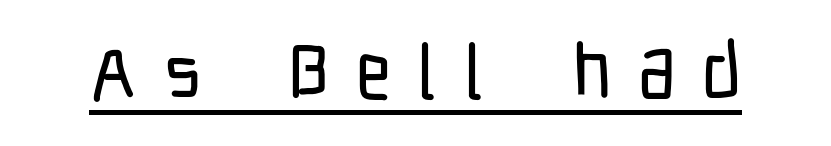
Q: Is the text italic (slanted)? A: No, it is upright.
Q: Is the typeface a serif or a sans-serif typeface? A: Sans-serif.
Q: Is the text underlined? A: Yes.
Q: Is the spacing between letters normal or unusually wide? A: Unusually wide.
Q: Width (condensed, normal, or wide)? A: Condensed.
Q: Stroke contrast? A: Low.
Q: x-height? A: Medium.
Q: Monospaced? A: No.
